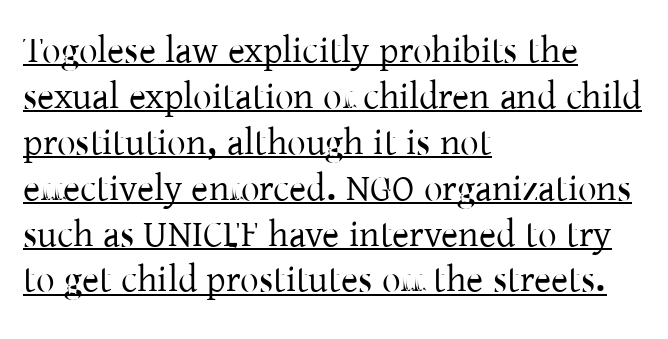
Here the designer chose a conventional face with non-uniform glyph widths. Type style note: has serifs. Vertical strokes here are truly vertical. Does extra space separate the letters? No, they use regular spacing.
